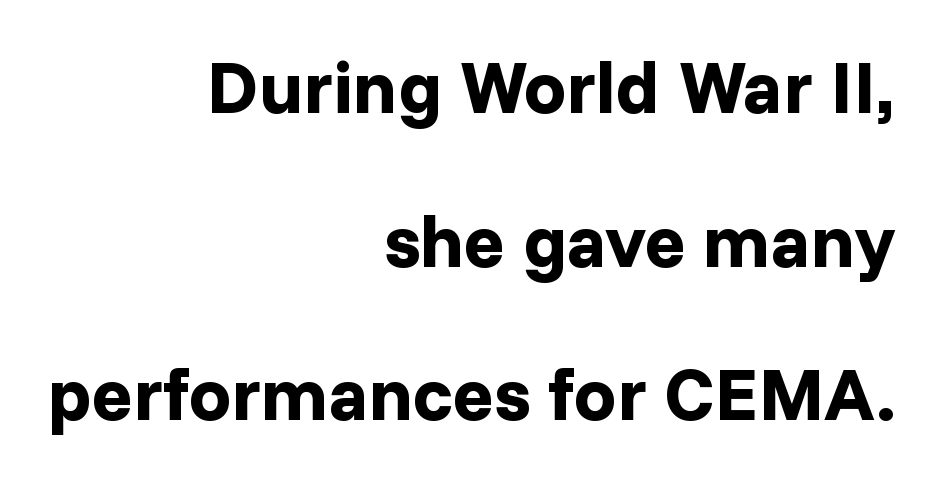
Q: Is the text bold? A: Yes.
Q: Is the text italic (slanted)? A: No, it is upright.
Q: Is the typeface a serif or a sans-serif typeface? A: Sans-serif.
Q: Is the text underlined? A: No.
Q: How is the paragraph aligned? A: Right-aligned.
Q: Is the spacing between letters normal or unusually wide? A: Normal.
Q: Is the spacing between lines tight, normal or loose? A: Loose.
Q: Width (condensed, normal, or wide)? A: Normal.
Q: Stroke contrast? A: Low.
Q: x-height? A: Medium.
Q: Monospaced? A: No.
